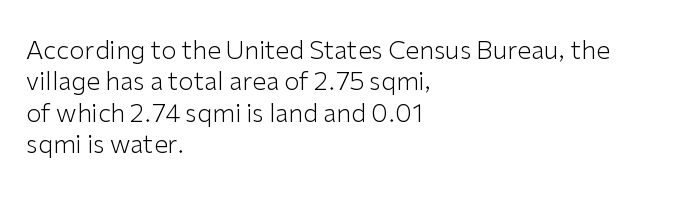
The image shows 25 px text type, upright; set left-aligned, normal line spacing (1.26x), normal letter spacing, not underlined.
